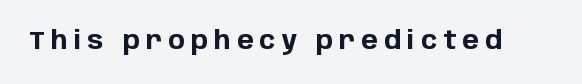
{"italic": "no", "bold": "yes", "underline": "no", "letter_spacing": "wide", "letter_spacing_em": 0.25, "glyph_px": 25}
